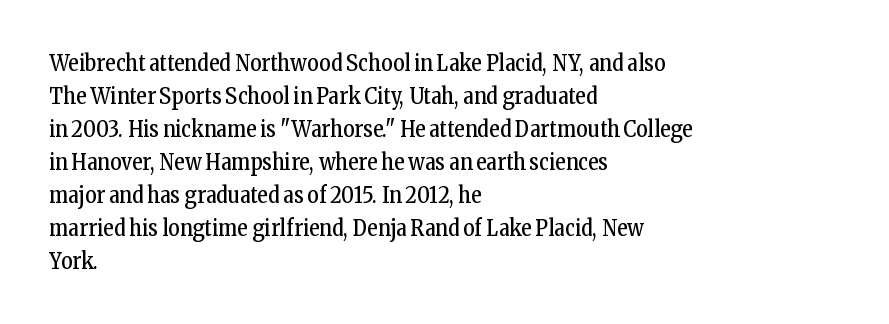
{"italic": "no", "bold": "no", "underline": "no", "align": "left", "line_spacing": "normal", "line_spacing_ratio": 1.5, "letter_spacing": "normal", "letter_spacing_em": 0.0, "glyph_px": 22}
